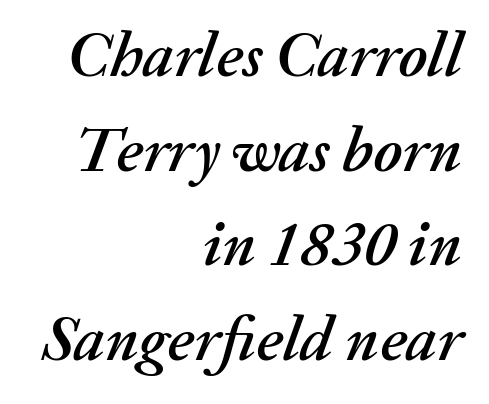
The image shows 64 px text type, italic (leaning right); set right-aligned, normal line spacing (1.48x), normal letter spacing, not underlined; medium stroke contrast and a medium x-height.
